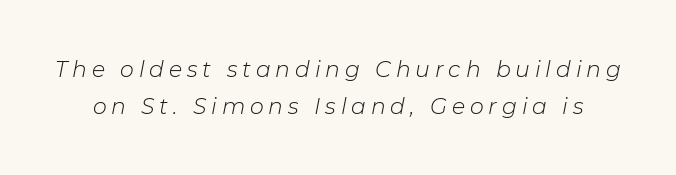
{"italic": "yes", "lean": "right", "slant_degrees": 11, "bold": "no", "underline": "no", "line_spacing": "normal", "line_spacing_ratio": 1.66, "letter_spacing": "wide", "letter_spacing_em": 0.22, "glyph_px": 22}
